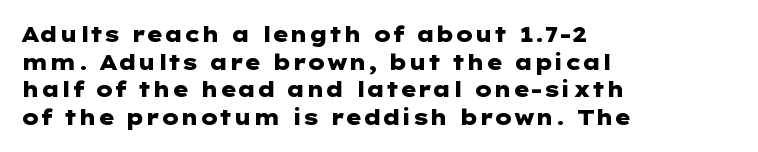
Q: Is the text bold? A: Yes.
Q: Is the text italic (slanted)? A: No, it is upright.
Q: Is the text underlined? A: No.
Q: How is the paragraph aligned? A: Left-aligned.
Q: Is the spacing between letters normal or unusually wide? A: Normal.
Q: Is the spacing between lines tight, normal or loose? A: Normal.
